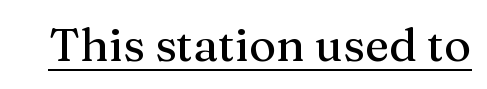
The typesetter has applied underlining to the passage shown. This is the regular roman posture of the typeface. Observe the serifs anchoring each vertical stroke in this sample. Here the glyphs are tracked normally, forming tight word shapes.
